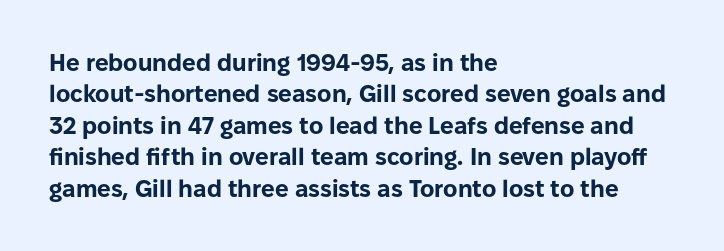
{"italic": "no", "bold": "yes", "underline": "no", "align": "left", "line_spacing": "normal", "line_spacing_ratio": 1.31, "letter_spacing": "normal", "letter_spacing_em": 0.0, "glyph_px": 24}
